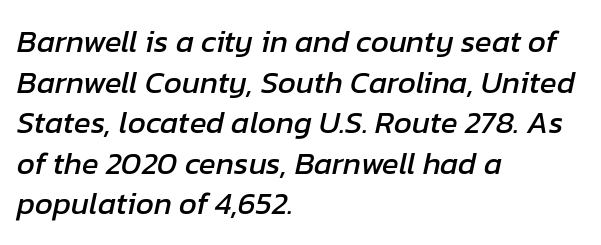
{"italic": "yes", "lean": "right", "slant_degrees": 12, "width": "normal", "stroke_contrast": "low", "x_height": "medium", "monospaced": "no", "underline": "no", "align": "left", "line_spacing": "normal", "line_spacing_ratio": 1.31, "letter_spacing": "normal", "letter_spacing_em": 0.0, "glyph_px": 31}
